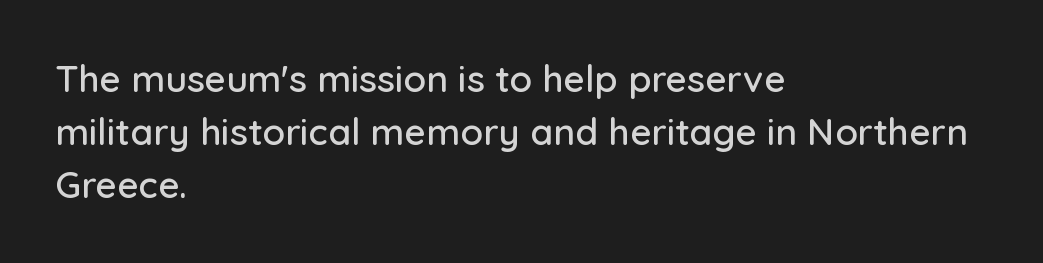
The gap between lines stays unmarked. This block has exactly the height ordinary leading produces. The face used here is proportionally spaced, like ordinary book or web type. This rendering employs a face without finishing strokes, i.e., a sans-serif. Posture: upright roman.
